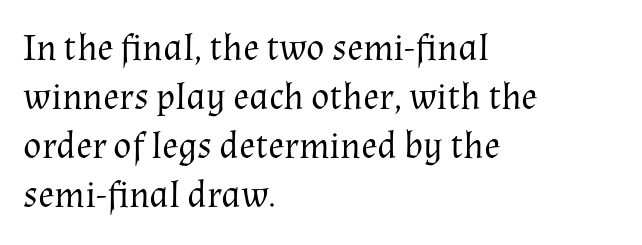
Q: Is the text bold? A: No.
Q: Is the text italic (slanted)? A: No, it is upright.
Q: Is the typeface a serif or a sans-serif typeface? A: Serif.
Q: Is the text underlined? A: No.
Q: How is the paragraph aligned? A: Left-aligned.
Q: Is the spacing between letters normal or unusually wide? A: Normal.
Q: Is the spacing between lines tight, normal or loose? A: Normal.
Q: Width (condensed, normal, or wide)? A: Normal.
Q: Stroke contrast? A: Medium.
Q: x-height? A: Medium.
Q: Monospaced? A: No.
